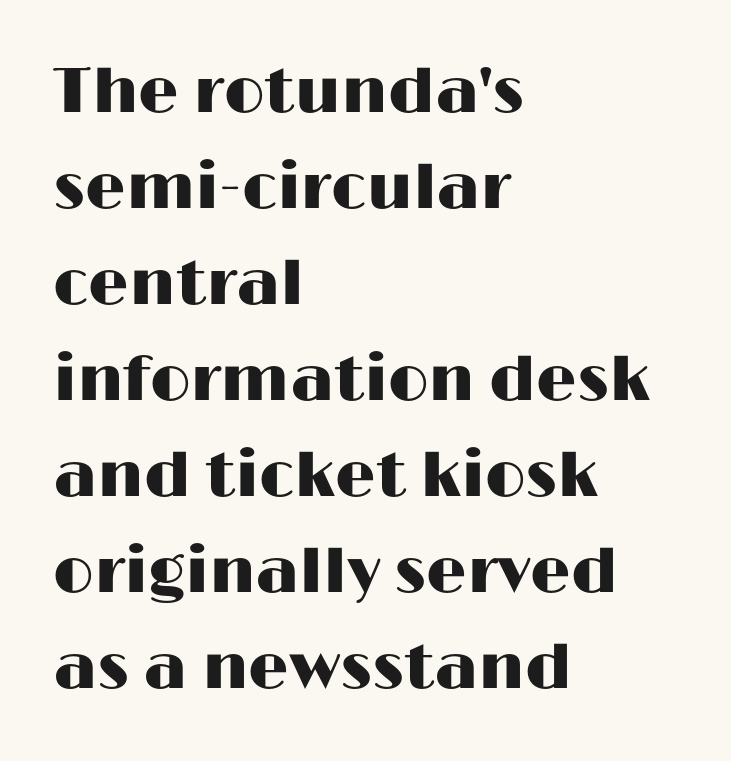
Q: Is the text italic (slanted)? A: No, it is upright.
Q: Is the typeface a serif or a sans-serif typeface? A: Sans-serif.
Q: Is the text underlined? A: No.
Q: How is the paragraph aligned? A: Left-aligned.
Q: Is the spacing between letters normal or unusually wide? A: Normal.
Q: Is the spacing between lines tight, normal or loose? A: Normal.
Q: Width (condensed, normal, or wide)? A: Wide.
Q: Stroke contrast? A: High.
Q: x-height? A: Medium.
Q: Monospaced? A: No.
